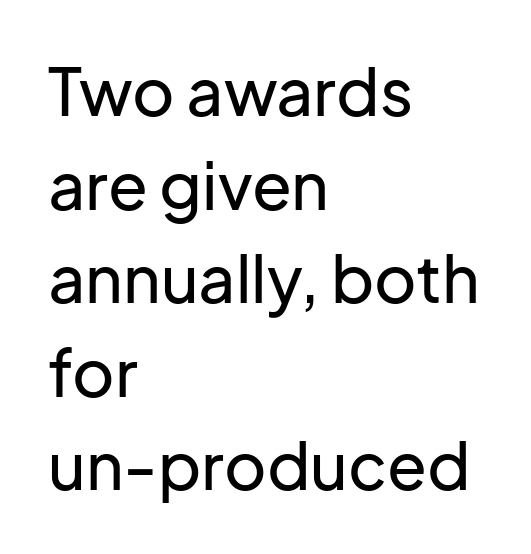
Q: Is the text italic (slanted)? A: No, it is upright.
Q: Is the typeface a serif or a sans-serif typeface? A: Sans-serif.
Q: Is the text underlined? A: No.
Q: How is the paragraph aligned? A: Left-aligned.
Q: Is the spacing between letters normal or unusually wide? A: Normal.
Q: Is the spacing between lines tight, normal or loose? A: Normal.
Q: Width (condensed, normal, or wide)? A: Normal.
Q: Stroke contrast? A: Low.
Q: x-height? A: Medium.
Q: Monospaced? A: No.
